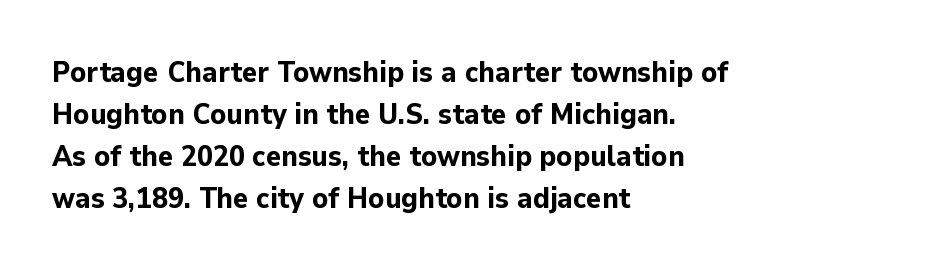
Q: Is the text bold? A: Yes.
Q: Is the text italic (slanted)? A: No, it is upright.
Q: Is the typeface a serif or a sans-serif typeface? A: Sans-serif.
Q: Is the text underlined? A: No.
Q: How is the paragraph aligned? A: Left-aligned.
Q: Is the spacing between letters normal or unusually wide? A: Normal.
Q: Is the spacing between lines tight, normal or loose? A: Normal.
Q: Width (condensed, normal, or wide)? A: Normal.
Q: Stroke contrast? A: Low.
Q: x-height? A: Medium.
Q: Monospaced? A: No.
